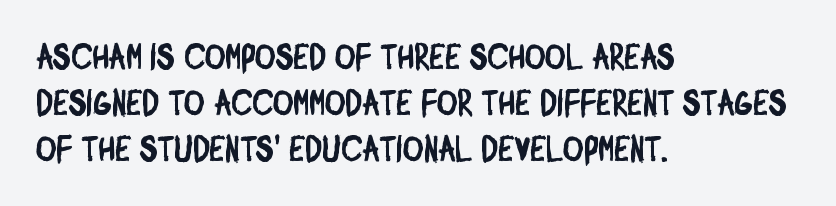
Q: Is the typeface a serif or a sans-serif typeface? A: Sans-serif.
Q: Is the text underlined? A: No.
Q: How is the paragraph aligned? A: Left-aligned.
Q: Is the spacing between letters normal or unusually wide? A: Normal.
Q: Is the spacing between lines tight, normal or loose? A: Normal.
Q: Width (condensed, normal, or wide)? A: Condensed.
Q: Stroke contrast? A: Low.
Q: x-height? A: Large.
Q: Monospaced? A: No.
